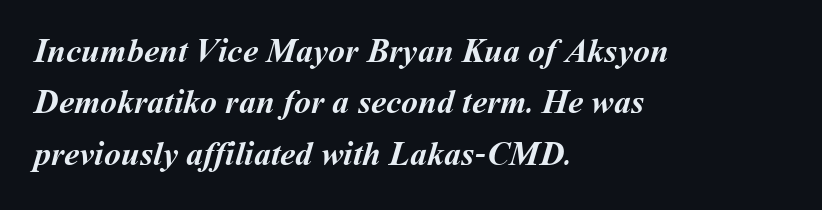
The characters look thick and weighty, a clear bold. Normally led — the rows are evenly, conventionally spaced. Spacing verdict: proportional, widths tailored to each character. Between one letter and the next there's only the usual sliver of space.
